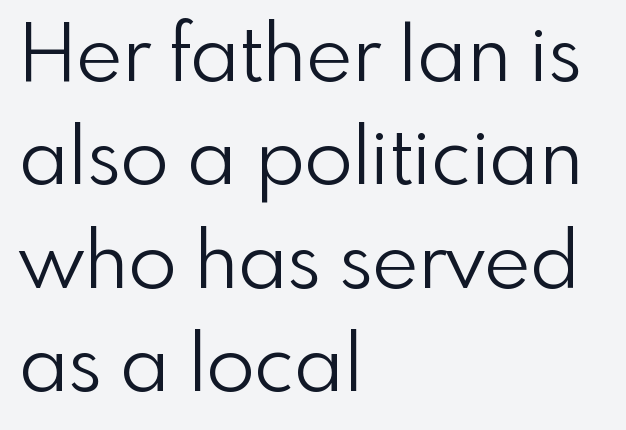
Horizontal bands of white between lines are of average thickness. The axis of the letterforms is exactly vertical. Looks like regular typesetting: each glyph gets only the width it needs. Type without underlining. Each letter's strokes conclude bluntly, with no projecting serifs. Unbolded letterforms with no extra heft.
